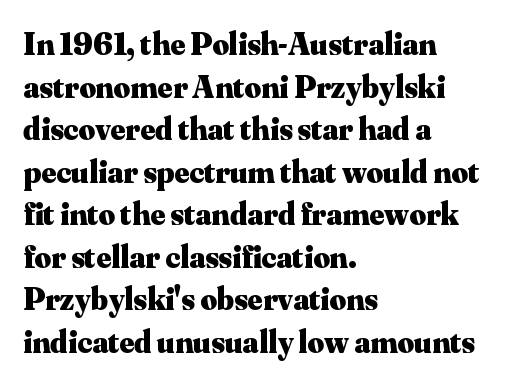
Typesetter's note: full bold, strokes at maximum text heaviness. Do the letters lean? They stand straight. Students, note that the glyphs here touch the page at normal intervals. The letters advance in unequal steps, a hallmark of proportional type. Decoration check: the copy has no underline. Horizontal alignment here is leftward, the default for most running prose.
